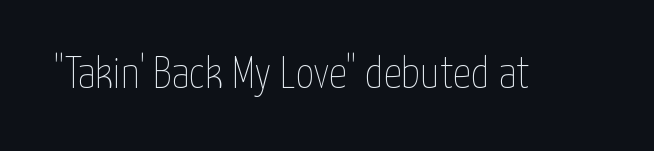
The horizontal fit of the characters is conventional and even. These lines were composed using upright roman letters. Is this a fixed-width face? No — the glyphs have proportional, varying widths. Any mark beneath the type? The region is blank. The characters are drawn with everyday or finer stroke widths.
